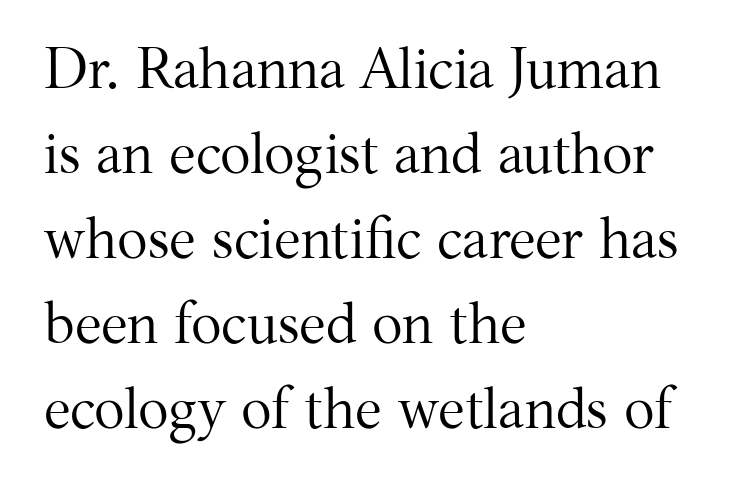
Q: Is the text bold? A: No.
Q: Is the text italic (slanted)? A: No, it is upright.
Q: Is the typeface a serif or a sans-serif typeface? A: Serif.
Q: Is the text underlined? A: No.
Q: How is the paragraph aligned? A: Left-aligned.
Q: Is the spacing between letters normal or unusually wide? A: Normal.
Q: Is the spacing between lines tight, normal or loose? A: Normal.
Q: Width (condensed, normal, or wide)? A: Normal.
Q: Stroke contrast? A: Medium.
Q: x-height? A: Medium.
Q: Monospaced? A: No.
